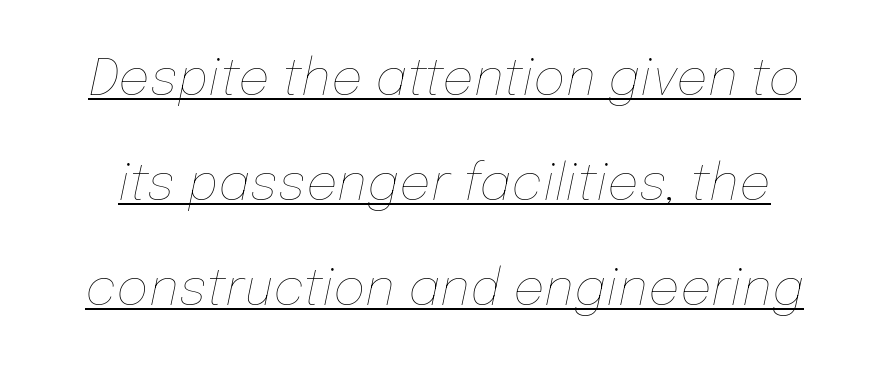
Italic: yes, the glyphs are oblique. The letters sit at their default tracking, neither squeezed nor spread. Varying glyph widths throughout — classic text-font behaviour. Decoration check: the copy is underlined. Line spacing here is loose.
